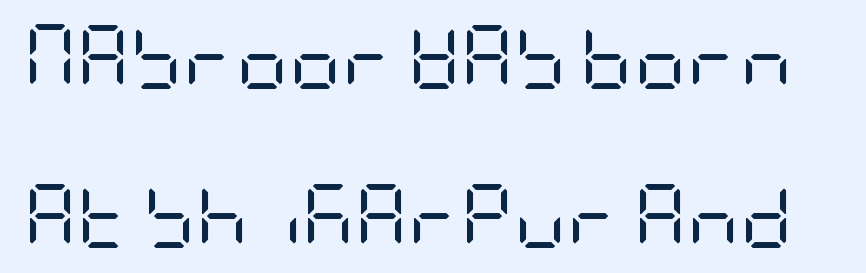
{"serif": "no", "italic": "no", "bold": "no", "weight": "regular", "width": "condensed", "stroke_contrast": "low", "x_height": "large", "underline": "no", "line_spacing": "loose", "line_spacing_ratio": 2.45, "letter_spacing": "normal", "letter_spacing_em": 0.0, "glyph_px": 65}
